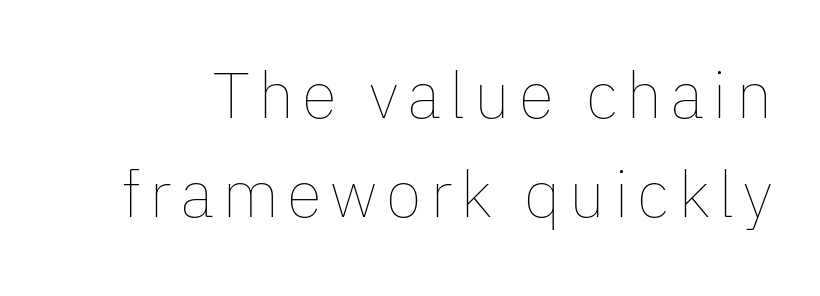
The image shows 65 px thin type, upright; set normal line spacing (1.53x), not underlined; low stroke contrast and a medium x-height.
